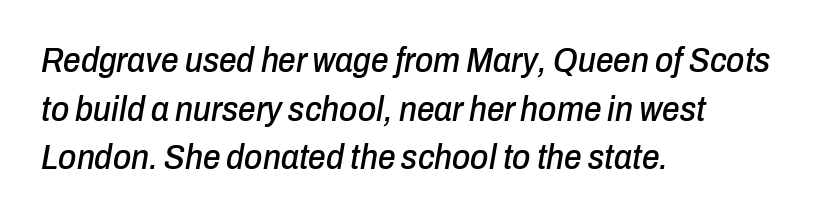
The image shows 35 px condensed type, italic (leaning right); set left-aligned, normal line spacing (1.39x), normal letter spacing, not underlined; low stroke contrast and a medium x-height.
